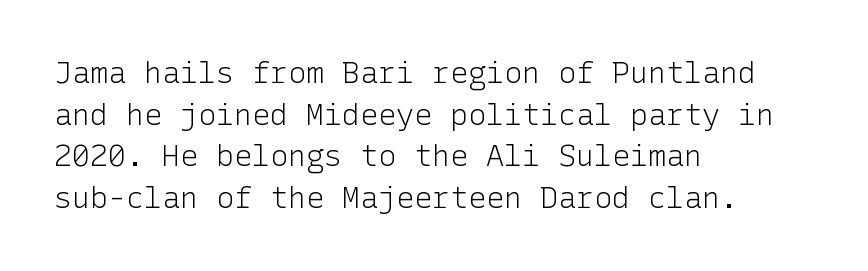
The paragraph has a hard left edge and a soft right edge. The letters stand straight up with perfectly vertical stems. Nothing heavy about these letters — not bold at all. Examine the stroke ends and you'll find no serifs. Glance below the letters and you will spot only blank space. Does the leading feel generous? No, just average.
